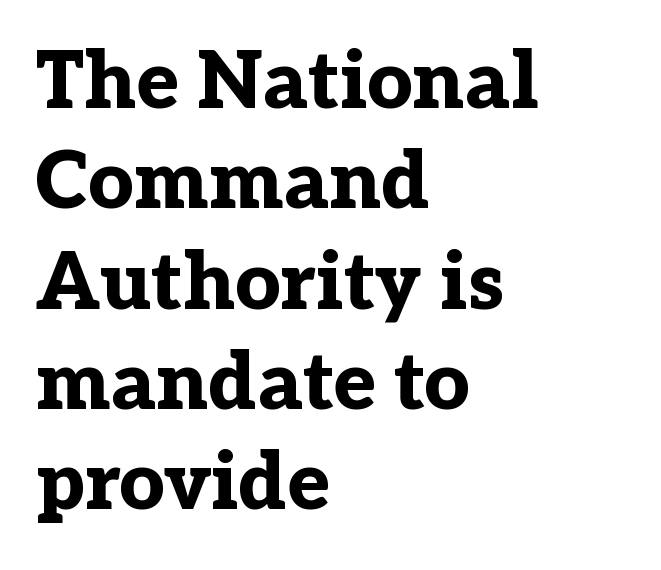
{"serif": "yes", "italic": "no", "bold": "yes", "weight": "bold", "width": "normal", "stroke_contrast": "low", "x_height": "medium", "monospaced": "no", "underline": "no", "align": "left", "line_spacing": "normal", "line_spacing_ratio": 1.27, "letter_spacing": "normal", "letter_spacing_em": 0.0, "glyph_px": 79}
